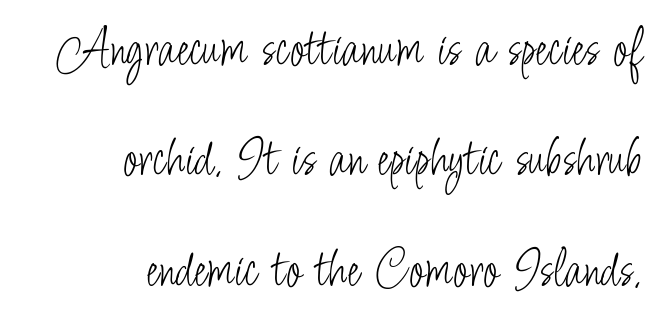
The image shows 56 px light, condensed sans-serif type; set right-aligned, loose line spacing (1.97x), normal letter spacing, not underlined; low stroke contrast and a small x-height.
